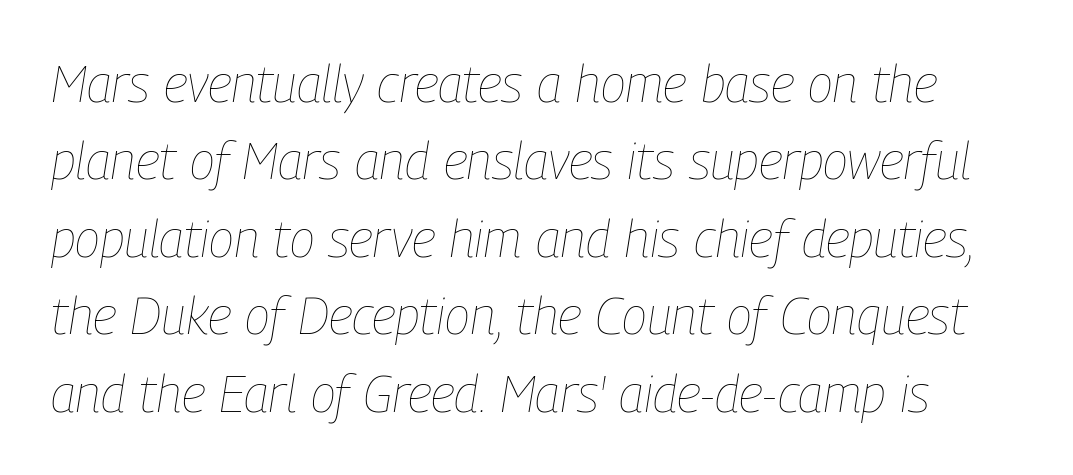
Q: Is the text bold? A: No.
Q: Is the text italic (slanted)? A: Yes, it leans right by about 9 degrees.
Q: Is the text underlined? A: No.
Q: Is the spacing between letters normal or unusually wide? A: Normal.
Q: Is the spacing between lines tight, normal or loose? A: Normal.
Q: Width (condensed, normal, or wide)? A: Condensed.
Q: Stroke contrast? A: Low.
Q: x-height? A: Medium.
Q: Monospaced? A: No.
